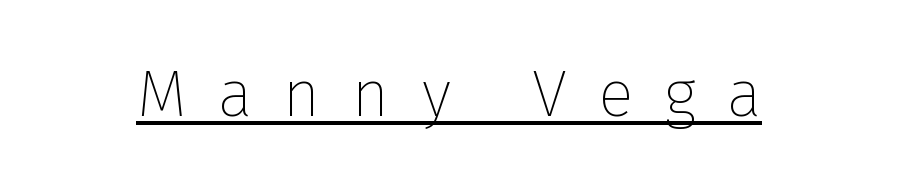
Does a line run under the words? Yes, clearly. The rendering uses natural spacing where letterforms have individual widths. No italicization has been applied; the sample stays upright. The letterforms stand isolated, each surrounded by extra space.
